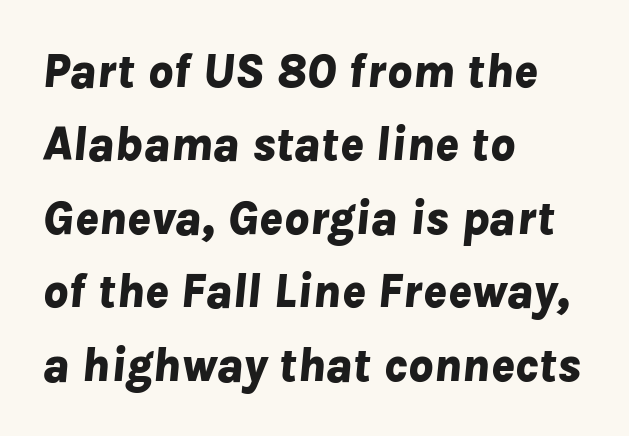
{"italic": "yes", "lean": "right", "slant_degrees": 8, "bold": "yes", "weight": "bold", "width": "normal", "stroke_contrast": "low", "x_height": "medium", "monospaced": "no", "underline": "no", "align": "left", "line_spacing": "normal", "line_spacing_ratio": 1.5, "letter_spacing": "normal", "letter_spacing_em": 0.0, "glyph_px": 49}
